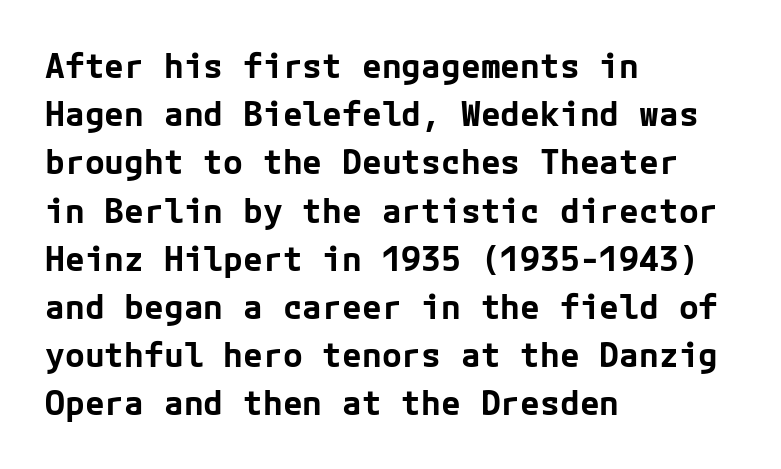
The image shows 33 px bold sans-serif type, upright; set left-aligned, normal line spacing (1.46x), normal letter spacing, not underlined; low stroke contrast and a medium x-height.
